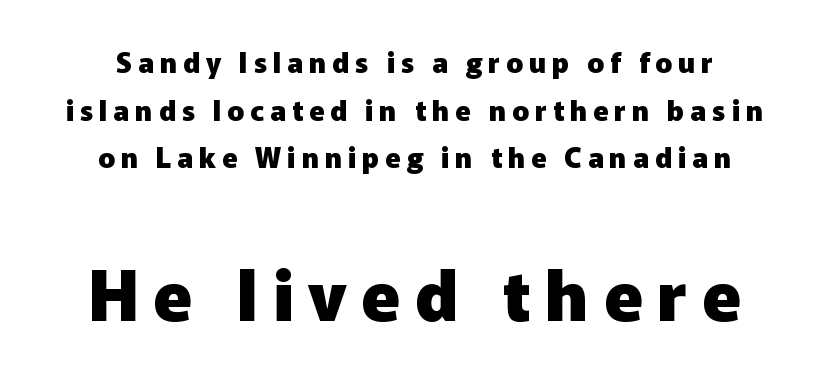
The image shows 70 px heavy sans-serif type, upright; set centered, normal line spacing (1.7x), unusually wide letter spacing (+0.21 em), not underlined; the second (bottom) block is 2.5x larger; low stroke contrast and a medium x-height.
